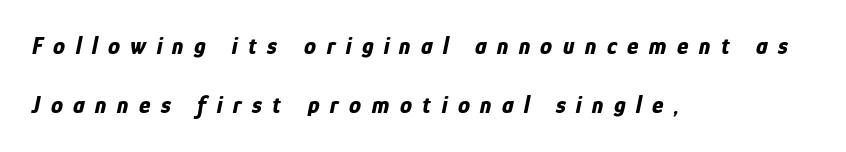
The setting favours the left margin, as ordinary paragraphs usually do. This sample uses expanded letter spacing, leaving extra air between glyphs. Compared with ordinary roman type, these characters are visibly tilted. Students, this is bold: see how much ink each stroke carries.
